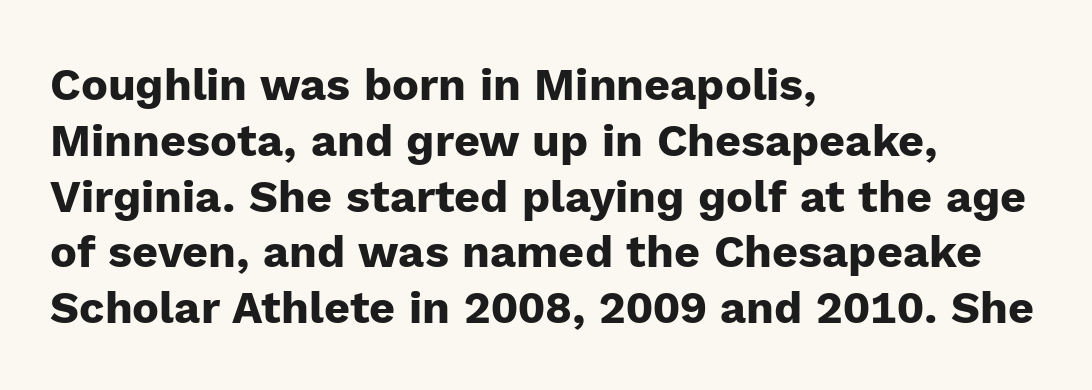
The image shows 45 px heavy sans-serif type, upright; set left-aligned, line spacing 1.24x, normal letter spacing, not underlined; low stroke contrast and a medium x-height.
